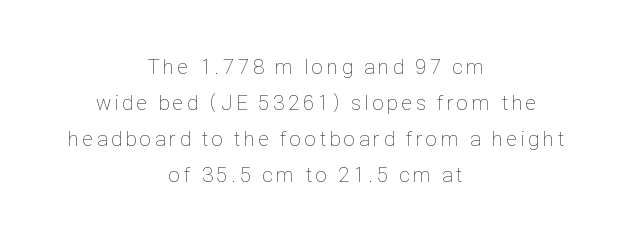
The zone under the glyphs is completely vacant. Alignment: centered. Do the letters lean? They stand straight. Stems here are at most as thick as an everyday book face.
